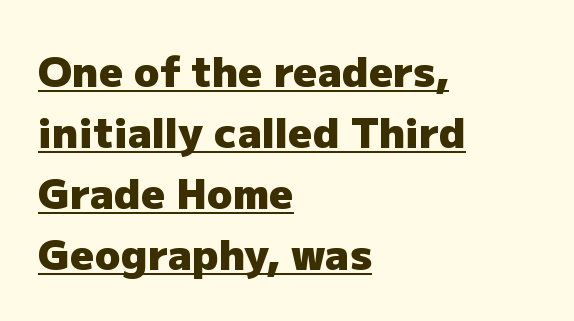
{"serif": "no", "italic": "no", "bold": "yes", "weight": "heavy", "width": "normal", "stroke_contrast": "low", "x_height": "medium", "monospaced": "no", "underline": "yes", "align": "left", "line_spacing": "normal", "line_spacing_ratio": 1.45, "letter_spacing": "normal", "letter_spacing_em": 0.0, "glyph_px": 42}
